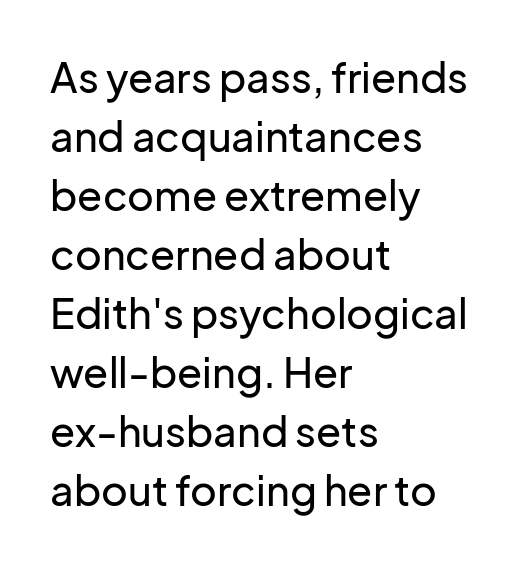
Q: Is the text italic (slanted)? A: No, it is upright.
Q: Is the typeface a serif or a sans-serif typeface? A: Sans-serif.
Q: Is the text underlined? A: No.
Q: How is the paragraph aligned? A: Left-aligned.
Q: Is the spacing between letters normal or unusually wide? A: Normal.
Q: Is the spacing between lines tight, normal or loose? A: Normal.
Q: Width (condensed, normal, or wide)? A: Normal.
Q: Stroke contrast? A: Low.
Q: x-height? A: Medium.
Q: Monospaced? A: No.
